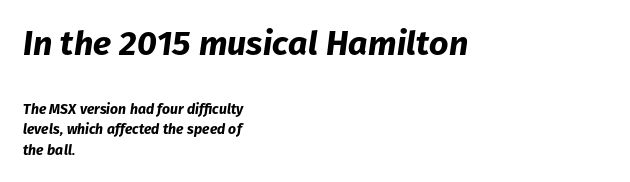
Q: Is the text bold? A: Yes.
Q: Is the text italic (slanted)? A: Yes, it leans right by about 8 degrees.
Q: Is the text underlined? A: No.
Q: How is the paragraph aligned? A: Left-aligned.
Q: Is the spacing between letters normal or unusually wide? A: Normal.
Q: Is the spacing between lines tight, normal or loose? A: Normal.
Q: Which block of text is set in a larger size, the first (top) or the second (bottom)? A: The first (top) one.
Q: Width (condensed, normal, or wide)? A: Normal.
Q: Stroke contrast? A: Low.
Q: x-height? A: Medium.
Q: Monospaced? A: No.
